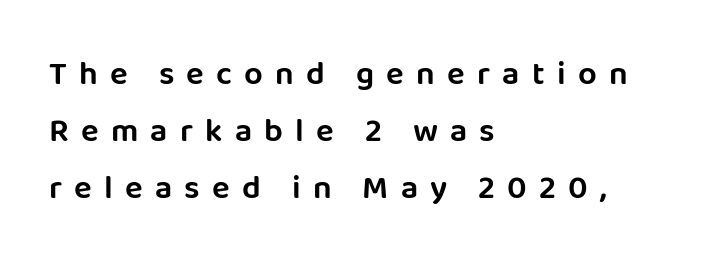
How are the letters spaced? Widely, with obvious added tracking. To sum up the face: it is a sans, with no serifs. The foot of each line stays bare and open. The paragraph has a hard left edge and a soft right edge.
